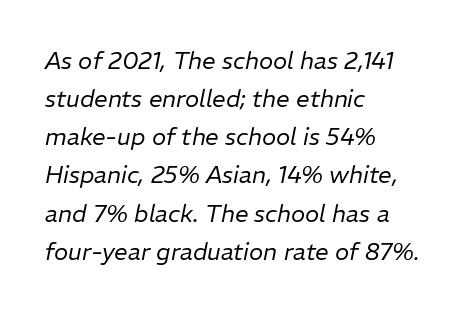
The image shows 24 px text type, italic (leaning right); set left-aligned, normal line spacing (1.59x), normal letter spacing, not underlined.
